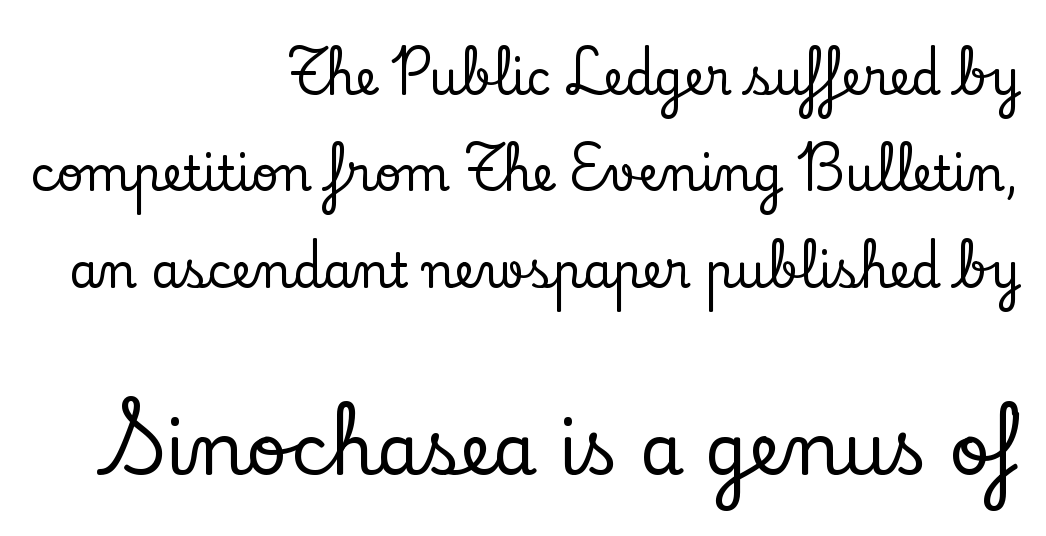
Q: Is the text italic (slanted)? A: No, it is upright.
Q: Is the typeface a serif or a sans-serif typeface? A: Serif.
Q: Is the text underlined? A: No.
Q: How is the paragraph aligned? A: Right-aligned.
Q: Is the spacing between letters normal or unusually wide? A: Normal.
Q: Is the spacing between lines tight, normal or loose? A: Loose.
Q: Which block of text is set in a larger size, the first (top) or the second (bottom)? A: The second (bottom) one.
Q: Width (condensed, normal, or wide)? A: Normal.
Q: Stroke contrast? A: Low.
Q: x-height? A: Small.
Q: Monospaced? A: No.
